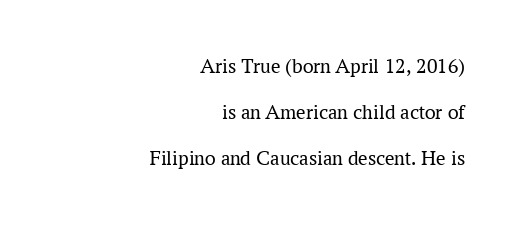
{"italic": "no", "bold": "no", "underline": "no", "align": "right", "line_spacing": "loose", "line_spacing_ratio": 2.2, "letter_spacing": "normal", "letter_spacing_em": 0.0, "glyph_px": 21}
